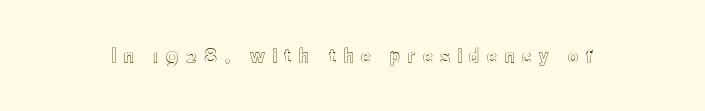
Q: Is the text italic (slanted)? A: No, it is upright.
Q: Is the text underlined? A: No.
Q: Is the spacing between letters normal or unusually wide? A: Unusually wide.
